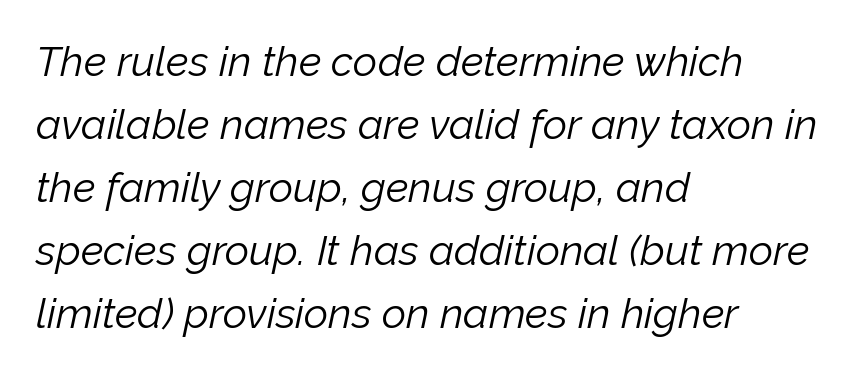
Q: Is the text bold? A: No.
Q: Is the text italic (slanted)? A: Yes, it leans right by about 12 degrees.
Q: Is the text underlined? A: No.
Q: How is the paragraph aligned? A: Left-aligned.
Q: Is the spacing between letters normal or unusually wide? A: Normal.
Q: Is the spacing between lines tight, normal or loose? A: Normal.
Q: Width (condensed, normal, or wide)? A: Normal.
Q: Stroke contrast? A: Low.
Q: x-height? A: Medium.
Q: Monospaced? A: No.
